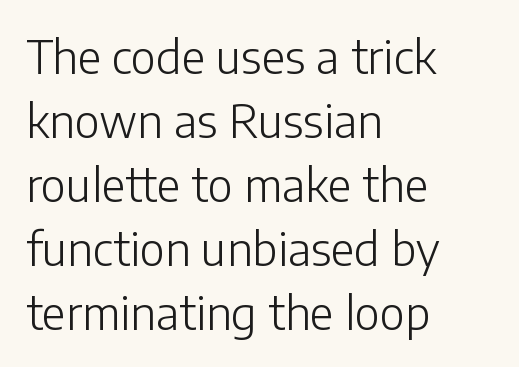
{"serif": "no", "italic": "no", "bold": "no", "weight": "light", "width": "normal", "stroke_contrast": "low", "x_height": "medium", "monospaced": "no", "underline": "no", "align": "left", "line_spacing": "normal", "line_spacing_ratio": 1.39, "letter_spacing": "normal", "letter_spacing_em": 0.0, "glyph_px": 46}
